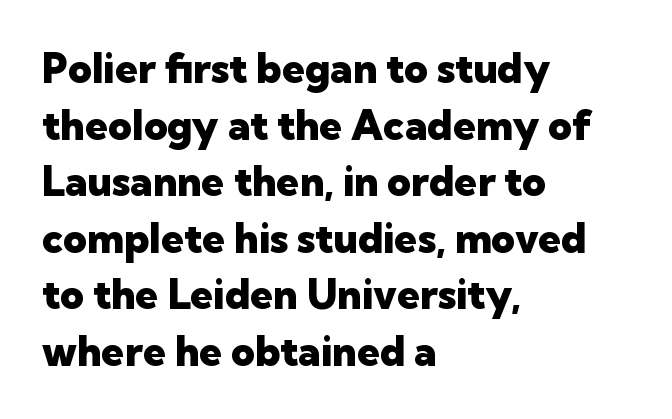
Q: Is the text bold? A: Yes.
Q: Is the text italic (slanted)? A: No, it is upright.
Q: Is the typeface a serif or a sans-serif typeface? A: Sans-serif.
Q: Is the text underlined? A: No.
Q: How is the paragraph aligned? A: Left-aligned.
Q: Is the spacing between letters normal or unusually wide? A: Normal.
Q: Is the spacing between lines tight, normal or loose? A: Normal.
Q: Width (condensed, normal, or wide)? A: Normal.
Q: Stroke contrast? A: Low.
Q: x-height? A: Medium.
Q: Monospaced? A: No.
